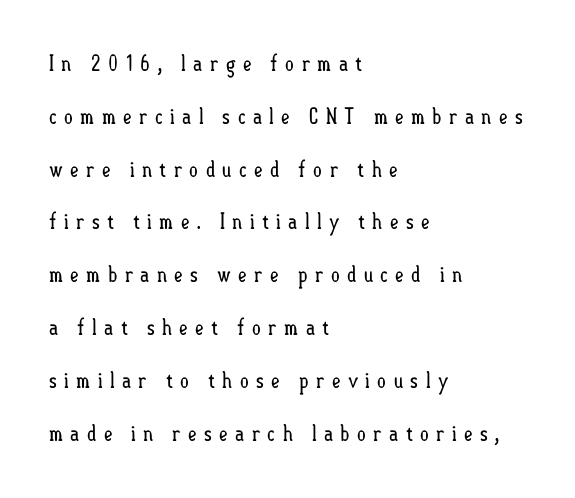
The image shows 22 px text type, upright; set left-aligned, loose line spacing (2.4x), unusually wide letter spacing (+0.31 em), not underlined.
